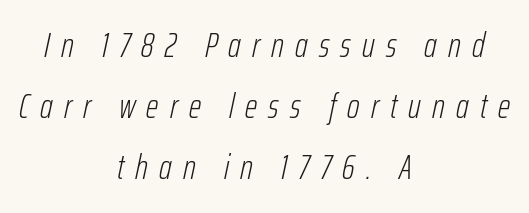
The image shows 35 px light, condensed type, italic (leaning right); set centered, line spacing 1.75x, unusually wide letter spacing (+0.32 em), not underlined; low stroke contrast and a medium x-height.
